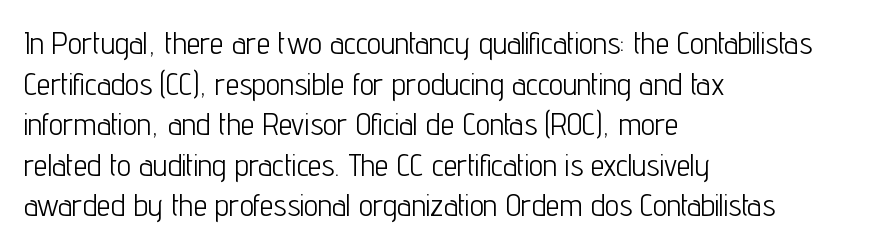
Q: Is the text bold? A: No.
Q: Is the text italic (slanted)? A: No, it is upright.
Q: Is the typeface a serif or a sans-serif typeface? A: Sans-serif.
Q: Is the text underlined? A: No.
Q: How is the paragraph aligned? A: Left-aligned.
Q: Is the spacing between letters normal or unusually wide? A: Normal.
Q: Is the spacing between lines tight, normal or loose? A: Normal.
Q: Width (condensed, normal, or wide)? A: Condensed.
Q: Stroke contrast? A: Low.
Q: x-height? A: Medium.
Q: Monospaced? A: No.
